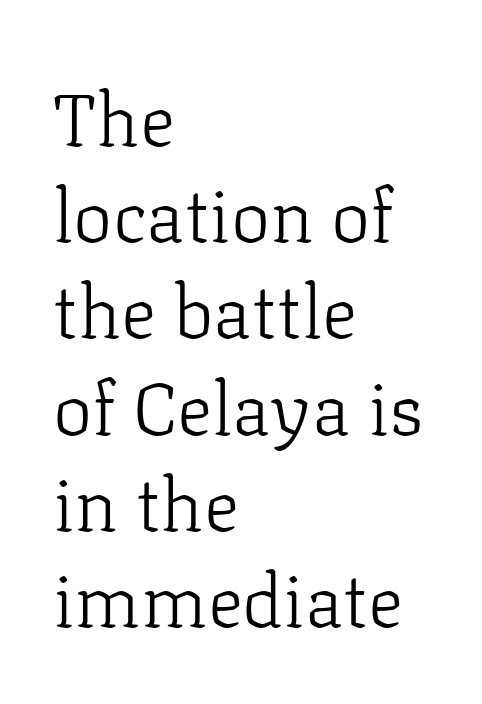
The image shows 74 px light serif type, upright; set left-aligned, normal line spacing (1.3x), normal letter spacing, not underlined; low stroke contrast and a medium x-height.
